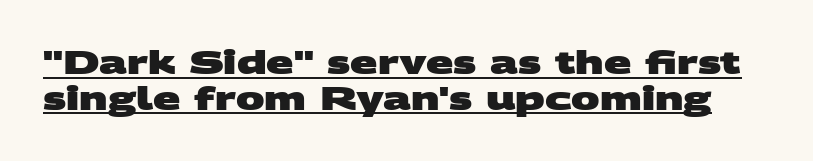
The image shows 32 px heavy, wide sans-serif type; set tight line spacing (1.12x), normal letter spacing, underlined; medium stroke contrast and a large x-height.
